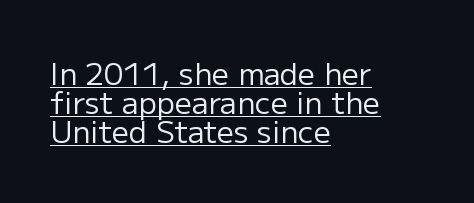
The image shows 30 px regular-weight sans-serif type, upright; set left-aligned, tight line spacing (0.97x), normal letter spacing, underlined; low stroke contrast and a medium x-height.
